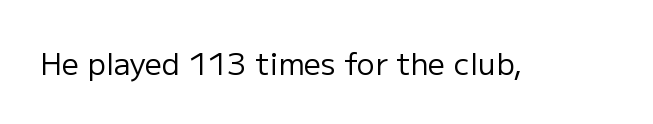
{"serif": "no", "italic": "no", "bold": "no", "weight": "regular", "width": "normal", "stroke_contrast": "low", "x_height": "medium", "monospaced": "no", "underline": "no", "letter_spacing": "normal", "letter_spacing_em": 0.0, "glyph_px": 30}
